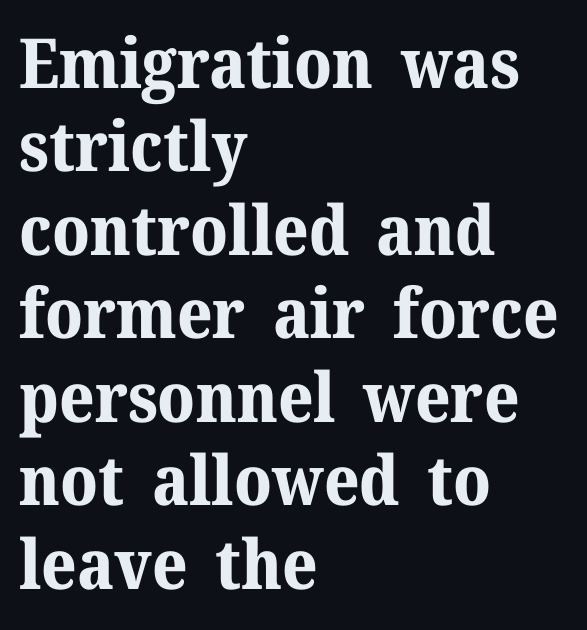
Characters remain perfectly vertical along every line. The face used here has the dense, thick strokes of a bold. Is this a fixed-width face? No — the glyphs have proportional, varying widths. A student would call this left alignment; a typographer would say flush left, rag right. Descender tails drop into unmarked territory.
